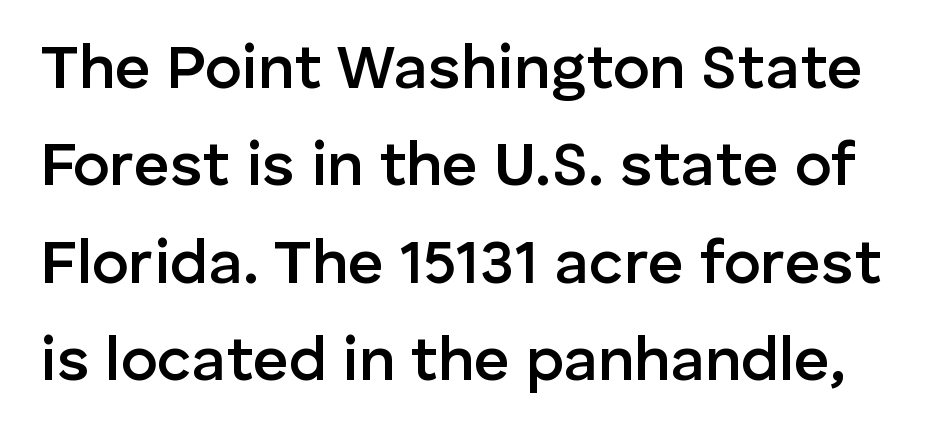
Q: Is the text bold? A: Semi-bold.
Q: Is the text italic (slanted)? A: No, it is upright.
Q: Is the typeface a serif or a sans-serif typeface? A: Sans-serif.
Q: Is the text underlined? A: No.
Q: Is the spacing between letters normal or unusually wide? A: Normal.
Q: Is the spacing between lines tight, normal or loose? A: Normal.
Q: Width (condensed, normal, or wide)? A: Normal.
Q: Stroke contrast? A: Low.
Q: x-height? A: Medium.
Q: Monospaced? A: No.
